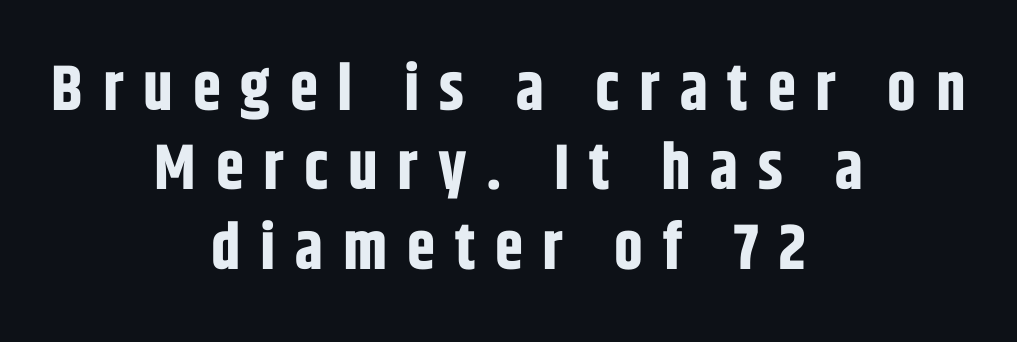
Q: Is the text bold? A: Yes.
Q: Is the text italic (slanted)? A: No, it is upright.
Q: Is the typeface a serif or a sans-serif typeface? A: Sans-serif.
Q: Is the text underlined? A: No.
Q: How is the paragraph aligned? A: Centered.
Q: Is the spacing between letters normal or unusually wide? A: Unusually wide.
Q: Width (condensed, normal, or wide)? A: Condensed.
Q: Stroke contrast? A: Low.
Q: x-height? A: Large.
Q: Monospaced? A: No.
